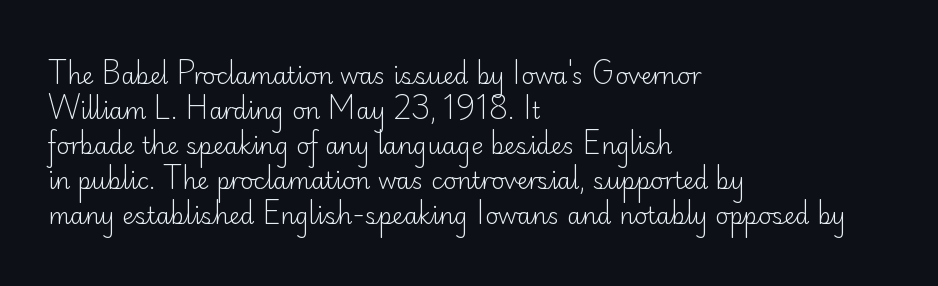
{"italic": "no", "bold": "no", "underline": "no", "align": "left", "line_spacing": "normal", "line_spacing_ratio": 1.52, "letter_spacing": "normal", "letter_spacing_em": 0.0, "glyph_px": 23}
